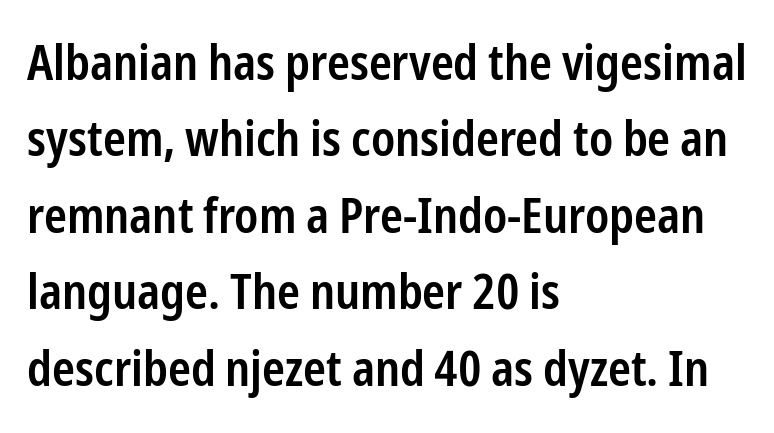
The image shows 49 px semibold, condensed sans-serif type, upright; set left-aligned, normal line spacing (1.56x), normal letter spacing, not underlined; low stroke contrast and a medium x-height.
